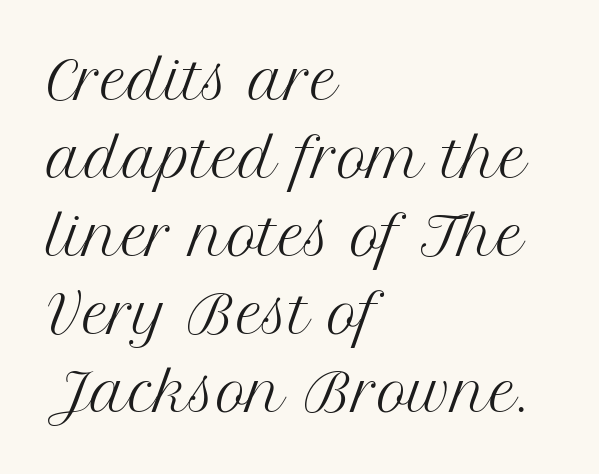
The glyphs are unaccompanied by any horizontal stroke below them. One glance says typical: line gaps are just what's usual. No chunkiness to these letters — they're not bold. Note the varied advance widths — an 'i' is clearly narrower than an 'm'.
